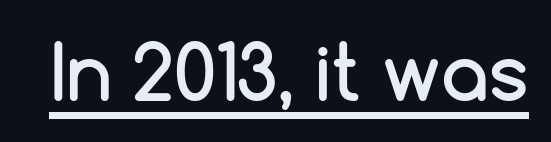
A typesetter would label this face a sans. Is the letter spacing exaggerated? No — it looks like the ordinary default. Every word sits above its own underline. Style check: upright. A typesetter would call this proportional, since set widths differ per character.
